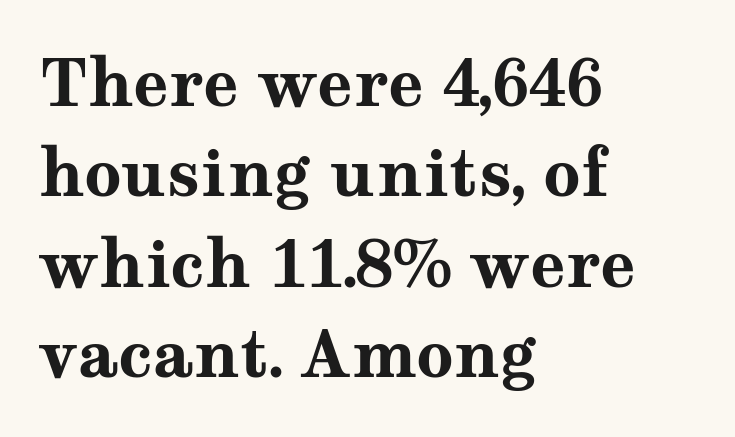
The image shows 65 px bold, wide serif type, upright; set left-aligned, normal line spacing (1.39x), normal letter spacing, not underlined; medium stroke contrast and a medium x-height.
